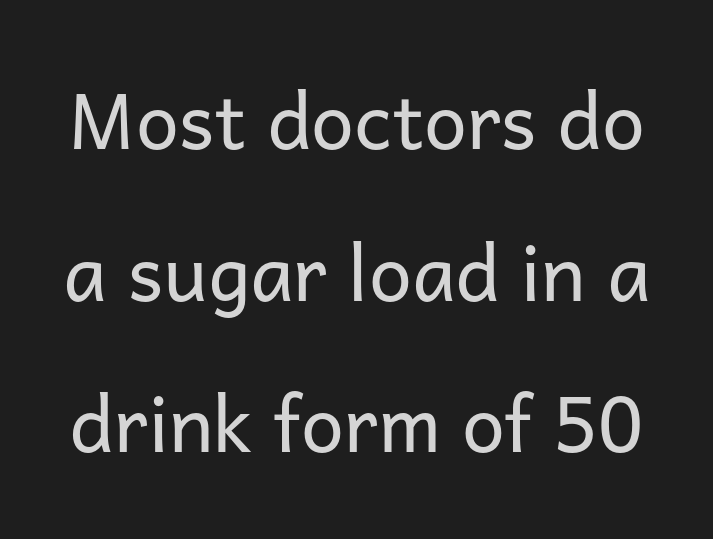
{"serif": "no", "italic": "no", "bold": "no", "weight": "regular", "width": "normal", "stroke_contrast": "low", "x_height": "medium", "monospaced": "no", "underline": "no", "line_spacing": "loose", "line_spacing_ratio": 1.97, "letter_spacing": "normal", "letter_spacing_em": 0.0, "glyph_px": 77}
